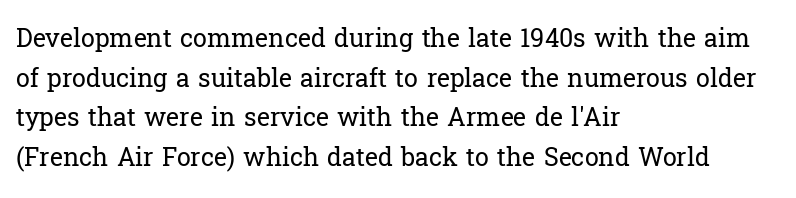
No italicization has been applied; the sample stays upright. Which margin do the lines hug? The left one — the right edge is uneven. Interline gaps are of average width in this sample. Descender tails drop into unmarked territory.
